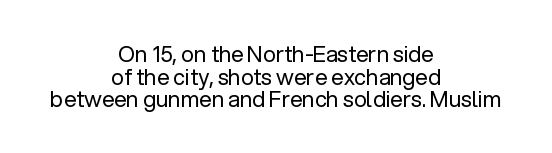
Q: Is the text bold? A: No.
Q: Is the text italic (slanted)? A: No, it is upright.
Q: Is the text underlined? A: No.
Q: How is the paragraph aligned? A: Centered.
Q: Is the spacing between letters normal or unusually wide? A: Normal.
Q: Is the spacing between lines tight, normal or loose? A: Tight.
